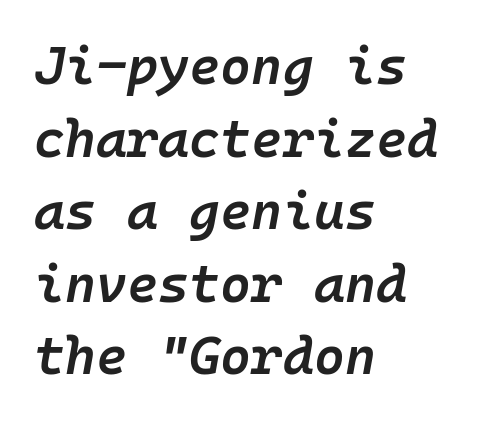
The image shows 53 px semibold type, italic (leaning right), monospaced; set left-aligned, normal line spacing (1.37x), normal letter spacing, not underlined; low stroke contrast and a medium x-height.
